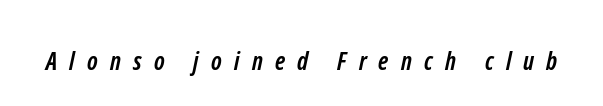
{"bold": "yes", "underline": "no", "letter_spacing": "wide", "letter_spacing_em": 0.49, "glyph_px": 25}
